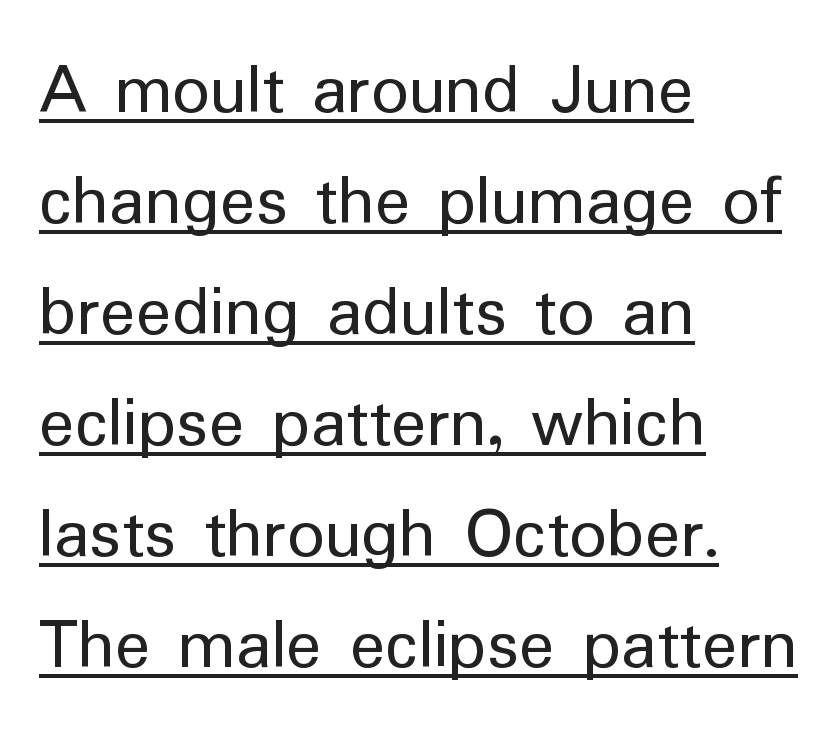
{"serif": "no", "italic": "no", "bold": "no", "weight": "regular", "width": "normal", "stroke_contrast": "low", "x_height": "medium", "monospaced": "no", "underline": "yes", "align": "left", "line_spacing": "normal", "line_spacing_ratio": 1.5, "letter_spacing": "normal", "letter_spacing_em": 0.0, "glyph_px": 74}
